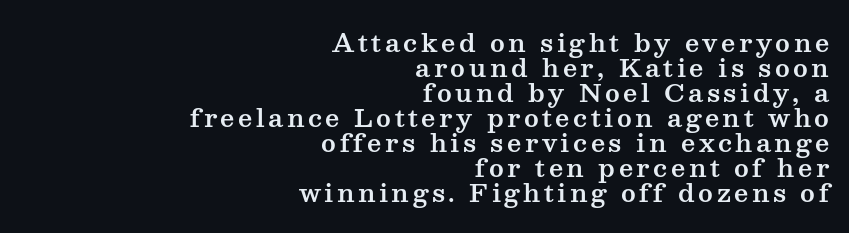
{"italic": "no", "underline": "no", "align": "right", "line_spacing": "tight", "line_spacing_ratio": 1.0, "glyph_px": 25}
